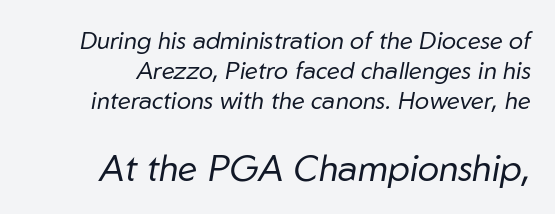
{"italic": "yes", "lean": "right", "slant_degrees": 10, "bold": "no", "weight": "regular", "width": "normal", "stroke_contrast": "low", "x_height": "medium", "monospaced": "no", "underline": "no", "align": "right", "line_spacing": "normal", "line_spacing_ratio": 1.26, "letter_spacing": "normal", "letter_spacing_em": 0.0, "larger_block": "second", "size_ratio": 1.5, "glyph_px": 36}
